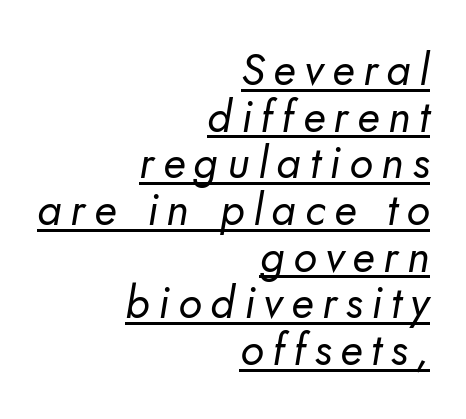
The passage shown stacks its lines with hardly any gap. The rendered words wear a rule along their underside. The letterforms sit at book weight or below. Unlike a traditional serif, this face leaves its strokes unadorned. All the whitespace from short lines collects on the left.
